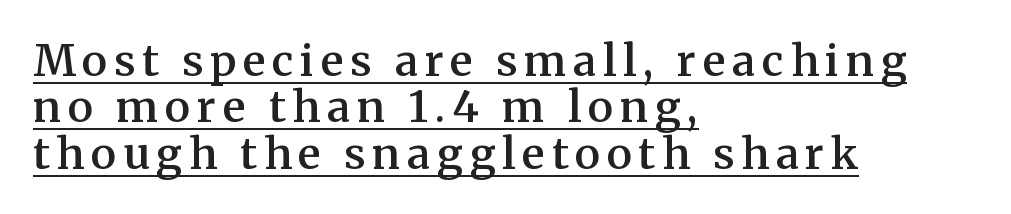
{"serif": "yes", "italic": "no", "bold": "semi", "weight": "semibold", "width": "normal", "stroke_contrast": "medium", "x_height": "medium", "monospaced": "no", "underline": "yes", "align": "left", "line_spacing": "tight", "line_spacing_ratio": 1.08, "glyph_px": 43}
